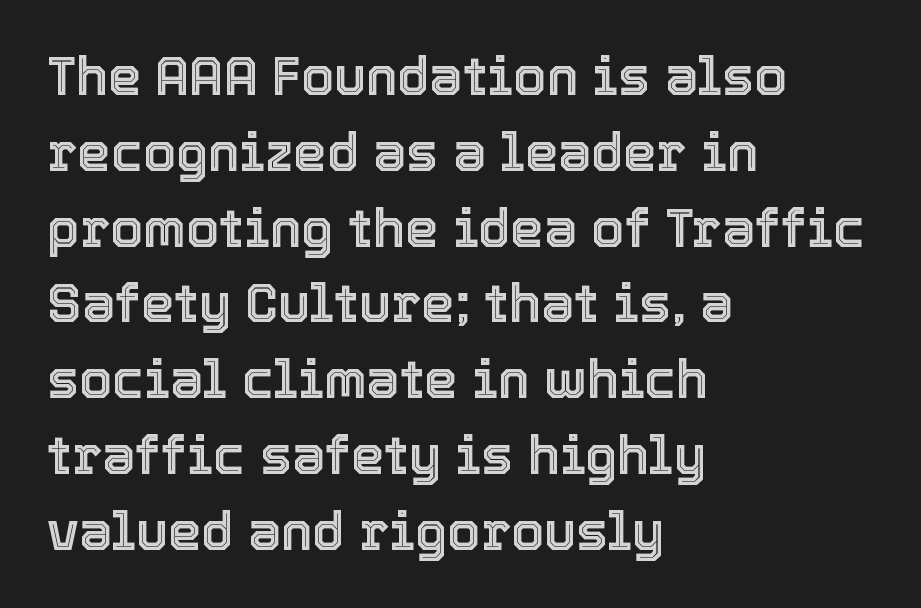
The image shows 53 px text type, upright; set left-aligned, normal line spacing (1.43x), normal letter spacing, not underlined; a medium x-height.
